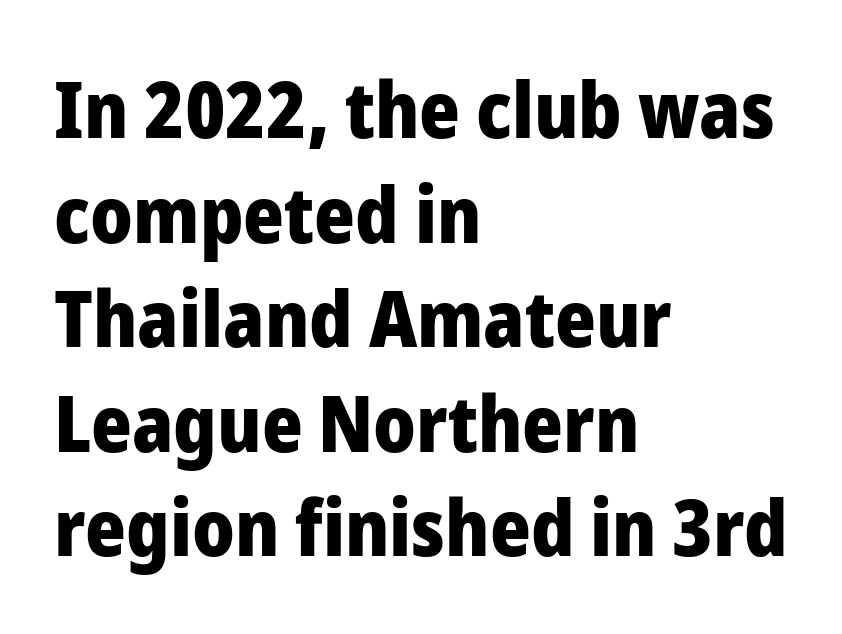
{"serif": "no", "italic": "no", "bold": "yes", "weight": "heavy", "width": "normal", "stroke_contrast": "low", "x_height": "medium", "monospaced": "no", "underline": "no", "align": "left", "line_spacing": "normal", "line_spacing_ratio": 1.34, "letter_spacing": "normal", "letter_spacing_em": 0.0, "glyph_px": 78}
